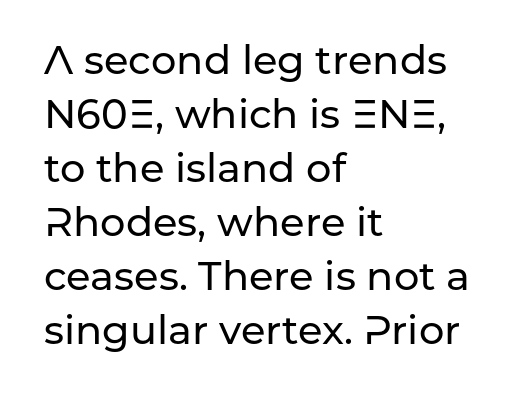
{"serif": "no", "italic": "no", "width": "normal", "stroke_contrast": "low", "x_height": "medium", "monospaced": "no", "underline": "no", "align": "left", "line_spacing": "normal", "line_spacing_ratio": 1.35, "letter_spacing": "normal", "letter_spacing_em": 0.0, "glyph_px": 40}
